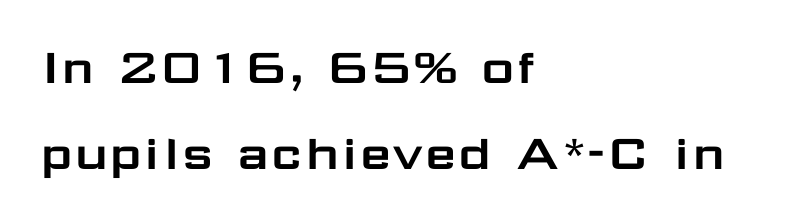
{"serif": "no", "italic": "no", "width": "wide", "stroke_contrast": "low", "x_height": "medium", "monospaced": "no", "underline": "no", "align": "left", "line_spacing": "normal", "line_spacing_ratio": 1.53, "letter_spacing": "normal", "letter_spacing_em": 0.0, "glyph_px": 56}
